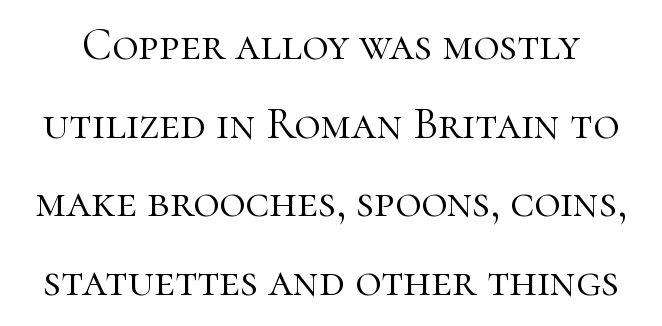
Tracking value appears to be zero — textbook default spacing. The text was rendered using a seriffed face with decorative stroke endings. Notice how the stems are strictly vertical — no italics here. The typesetting does not lean heavy: it is not bold.
